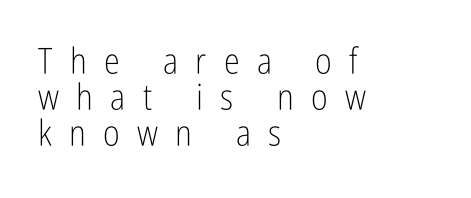
Q: Is the text bold? A: No.
Q: Is the text italic (slanted)? A: No, it is upright.
Q: Is the typeface a serif or a sans-serif typeface? A: Sans-serif.
Q: Is the text underlined? A: No.
Q: How is the paragraph aligned? A: Left-aligned.
Q: Is the spacing between letters normal or unusually wide? A: Unusually wide.
Q: Is the spacing between lines tight, normal or loose? A: Tight.
Q: Width (condensed, normal, or wide)? A: Condensed.
Q: Stroke contrast? A: Low.
Q: x-height? A: Medium.
Q: Monospaced? A: No.
